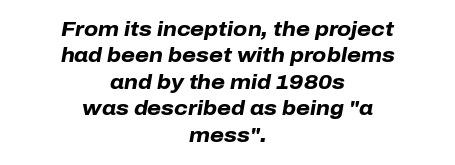
The image shows 20 px bold type, italic (leaning right); set centered, normal line spacing (1.32x), normal letter spacing, not underlined.
